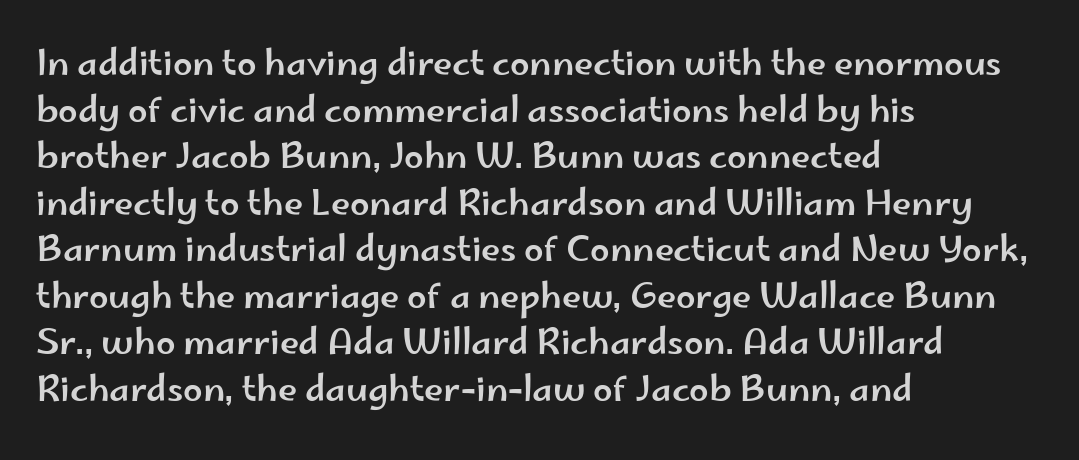
The letters advance in unequal steps, a hallmark of proportional type. Has an underline been added? It has not. If you measured baseline to baseline, you'd find a middling distance. In terms of posture, this sample is upright.
